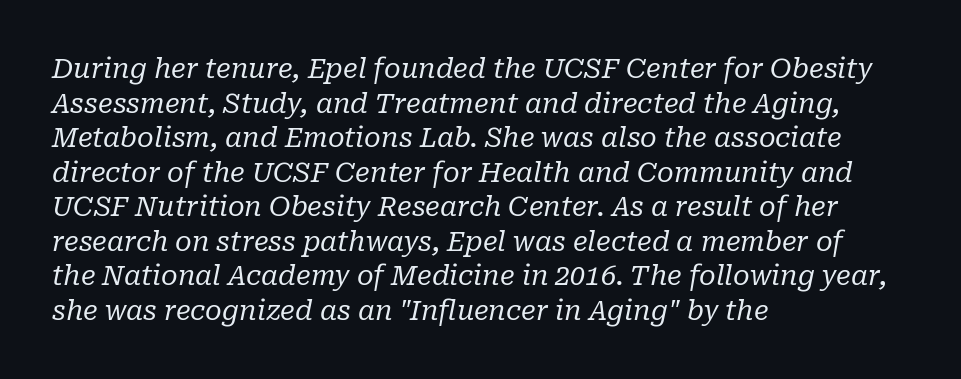
The rag falls on the right side of this text block. Compared with ordinary roman type, these characters are visibly tilted. Nobody drew a line under any word here. Letter spacing: default.
